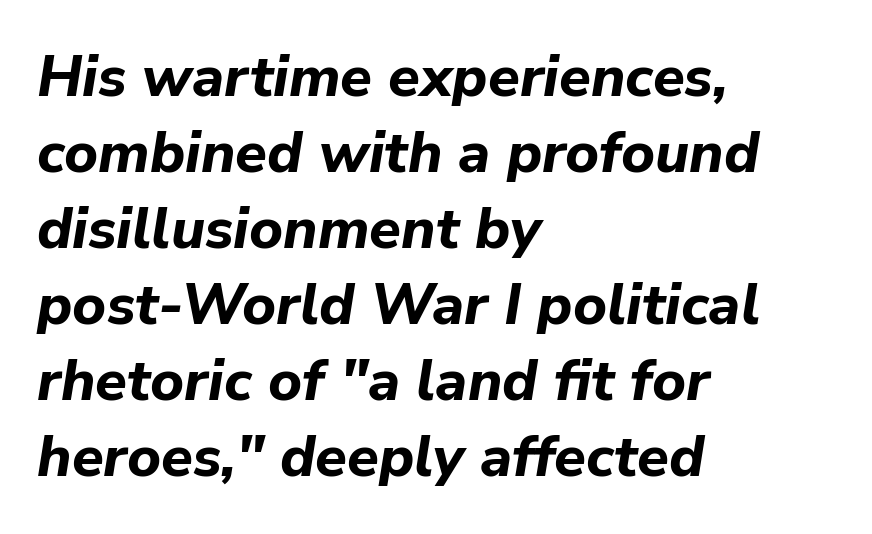
The image shows 58 px bold type, italic (leaning right); set left-aligned, normal line spacing (1.31x), normal letter spacing, not underlined; low stroke contrast and a medium x-height.
